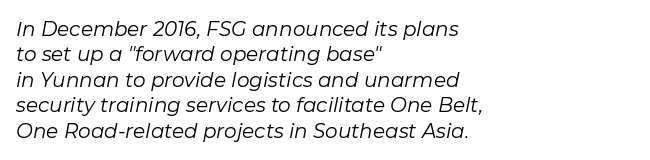
{"italic": "yes", "lean": "right", "slant_degrees": 11, "bold": "no", "underline": "no", "align": "left", "line_spacing": "normal", "line_spacing_ratio": 1.27, "letter_spacing": "normal", "letter_spacing_em": 0.0, "glyph_px": 20}
